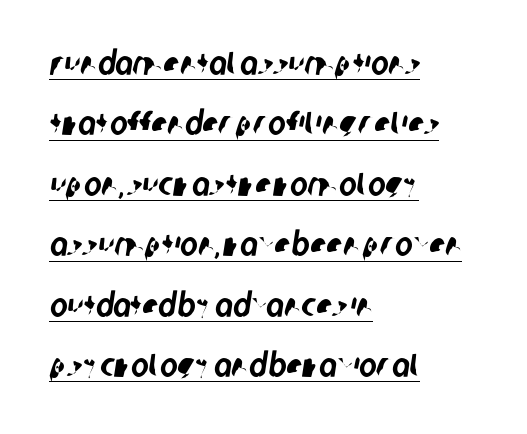
The image shows 33 px condensed sans-serif type; set left-aligned, line spacing 1.83x, normal letter spacing, underlined; low stroke contrast and a large x-height.
